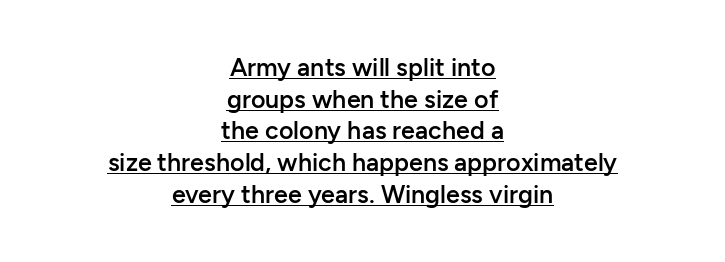
Q: Is the text bold? A: Semi-bold.
Q: Is the text italic (slanted)? A: No, it is upright.
Q: Is the text underlined? A: Yes.
Q: How is the paragraph aligned? A: Centered.
Q: Is the spacing between letters normal or unusually wide? A: Normal.
Q: Is the spacing between lines tight, normal or loose? A: Normal.
